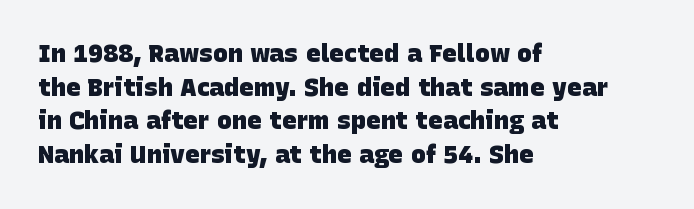
The image shows 25 px bold type; set left-aligned, normal line spacing (1.35x), normal letter spacing, not underlined.
